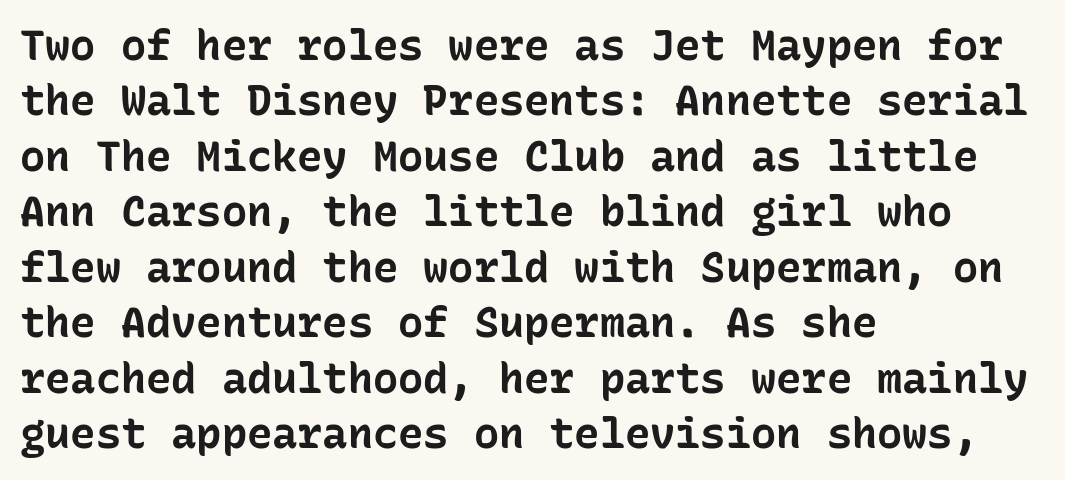
Q: Is the text bold? A: Yes.
Q: Is the text italic (slanted)? A: No, it is upright.
Q: Is the typeface a serif or a sans-serif typeface? A: Sans-serif.
Q: Is the text underlined? A: No.
Q: How is the paragraph aligned? A: Left-aligned.
Q: Is the spacing between letters normal or unusually wide? A: Normal.
Q: Is the spacing between lines tight, normal or loose? A: Normal.
Q: Width (condensed, normal, or wide)? A: Normal.
Q: Stroke contrast? A: Low.
Q: x-height? A: Medium.
Q: Monospaced? A: Yes.
